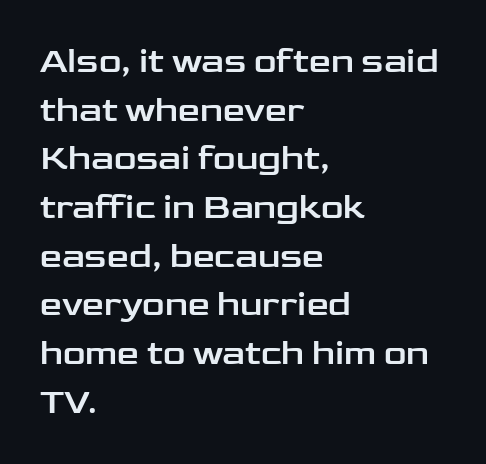
Each letter keeps its own natural width here, so spacing adapts to shape. The type family on display is of the sans-serif kind. In terms of leading, this rendering sits right in the middle. Is the block centered? No — it sits flush against the left margin. Look at the tracking — it's just the regular setting, nothing added.
